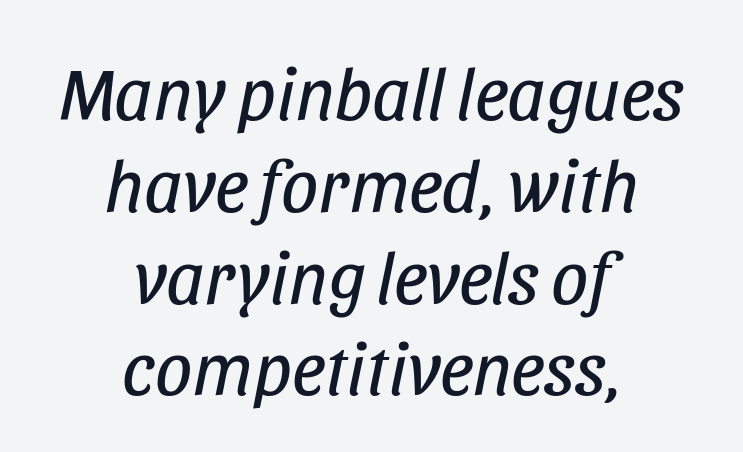
The image shows 74 px regular-weight, condensed type, italic (leaning right); set centered, line spacing 1.24x, normal letter spacing, not underlined; low stroke contrast and a large x-height.
